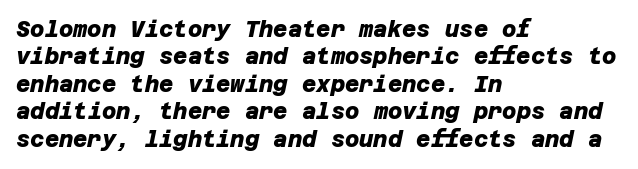
{"bold": "yes", "underline": "no", "align": "left", "line_spacing": "normal", "line_spacing_ratio": 1.25, "letter_spacing": "normal", "letter_spacing_em": 0.0, "glyph_px": 22}
